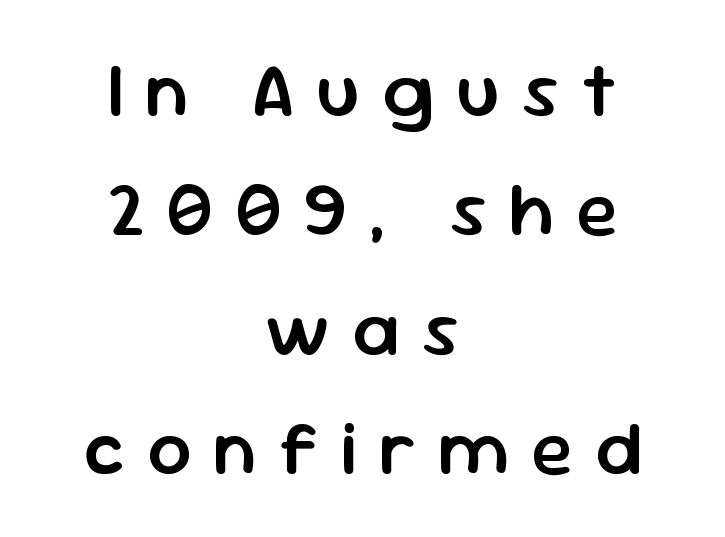
{"serif": "no", "italic": "no", "bold": "semi", "weight": "semibold", "width": "normal", "stroke_contrast": "low", "x_height": "medium", "monospaced": "no", "underline": "no", "align": "center", "line_spacing": "normal", "line_spacing_ratio": 1.55, "letter_spacing": "wide", "letter_spacing_em": 0.28, "glyph_px": 77}
